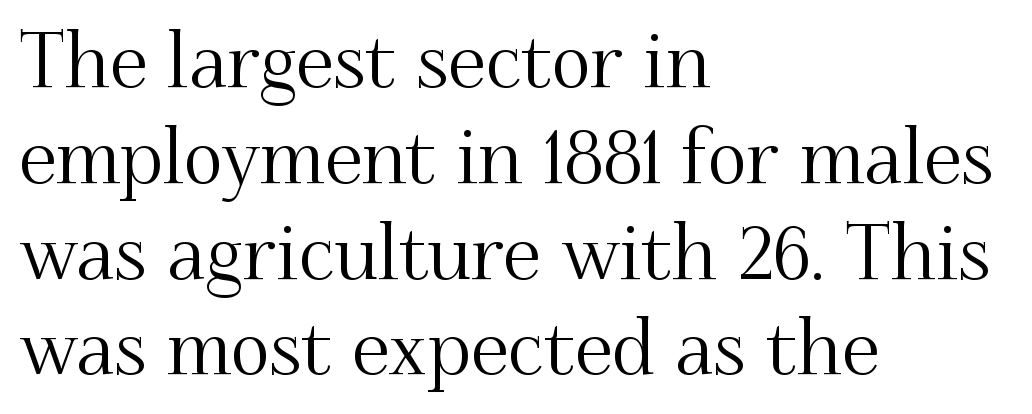
It's the straight-up-and-down kind of type. This rendering employs a face with finishing strokes, i.e., a serif. In terms of leading, this rendering sits right in the middle. The compositor pushed each line to the left boundary. The glyphs are unaccompanied by any horizontal stroke below them.
